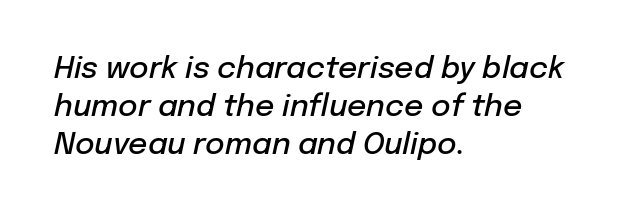
The gaps between neighbouring characters are ordinary and unremarkable. Lines of text with bare space underneath. Compared with typical paragraphs, the rows here are spaced about the same. Leftover space on each line is placed entirely after the last word.
